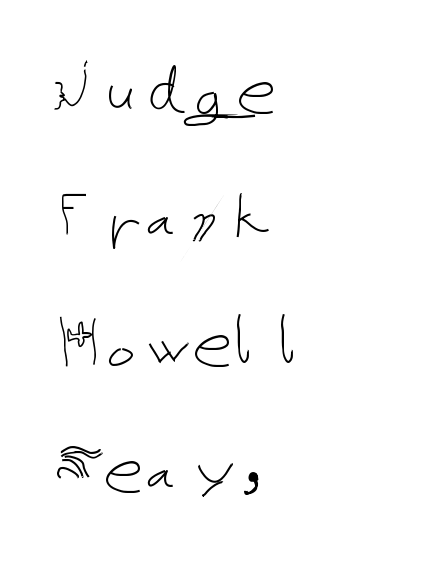
Q: Is the text bold? A: No.
Q: Is the text italic (slanted)? A: No, it is upright.
Q: Is the text underlined? A: No.
Q: How is the paragraph aligned? A: Left-aligned.
Q: Is the spacing between letters normal or unusually wide? A: Normal.
Q: Is the spacing between lines tight, normal or loose? A: Normal.
Q: Width (condensed, normal, or wide)? A: Normal.
Q: Stroke contrast? A: Low.
Q: x-height? A: Medium.
